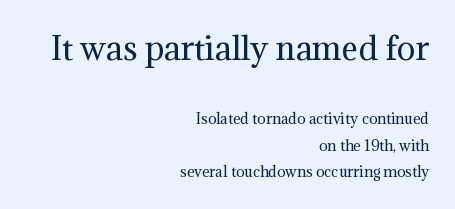
Q: Is the text bold? A: No.
Q: Is the text italic (slanted)? A: No, it is upright.
Q: Is the typeface a serif or a sans-serif typeface? A: Serif.
Q: Is the text underlined? A: No.
Q: How is the paragraph aligned? A: Right-aligned.
Q: Is the spacing between letters normal or unusually wide? A: Normal.
Q: Which block of text is set in a larger size, the first (top) or the second (bottom)? A: The first (top) one.
Q: Width (condensed, normal, or wide)? A: Normal.
Q: Stroke contrast? A: Medium.
Q: x-height? A: Medium.
Q: Monospaced? A: No.
